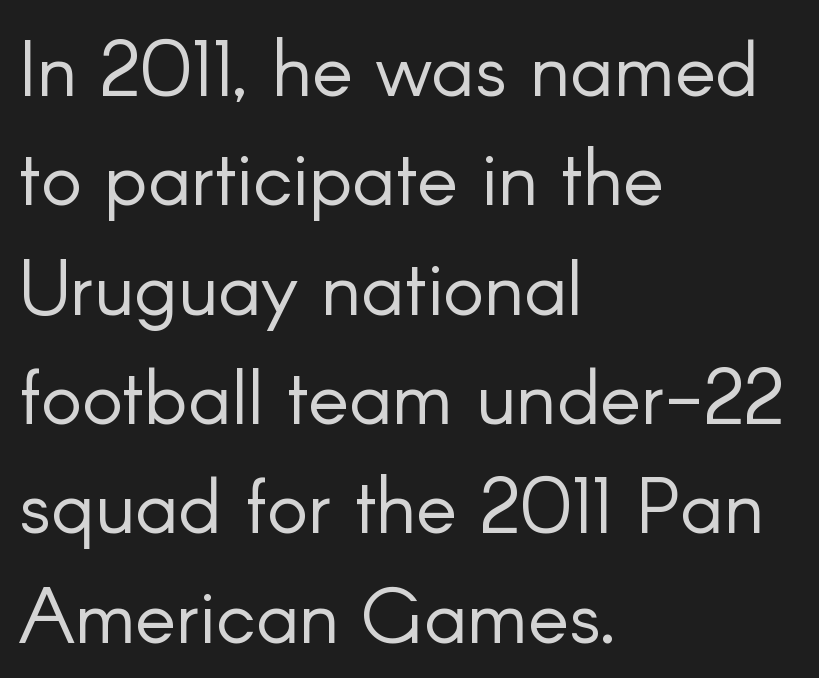
The image shows 77 px light sans-serif type, upright; set left-aligned, normal line spacing (1.42x), normal letter spacing, not underlined; low stroke contrast and a small x-height.
